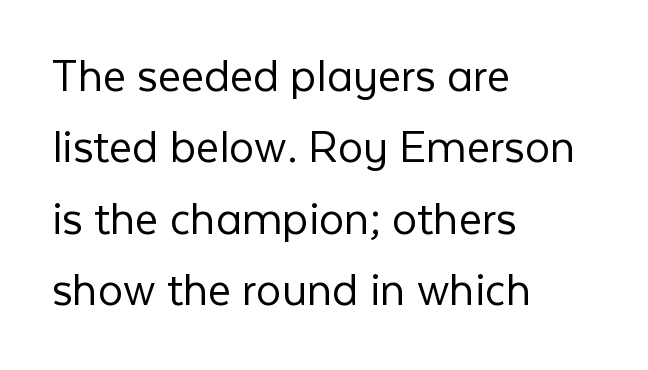
Has an underline been added? It has not. The characters display no serif detailing; their extremities are plain. You could not count columns in this text — the font is proportionally spaced. In terms of leading, this rendering sits right in the middle.
